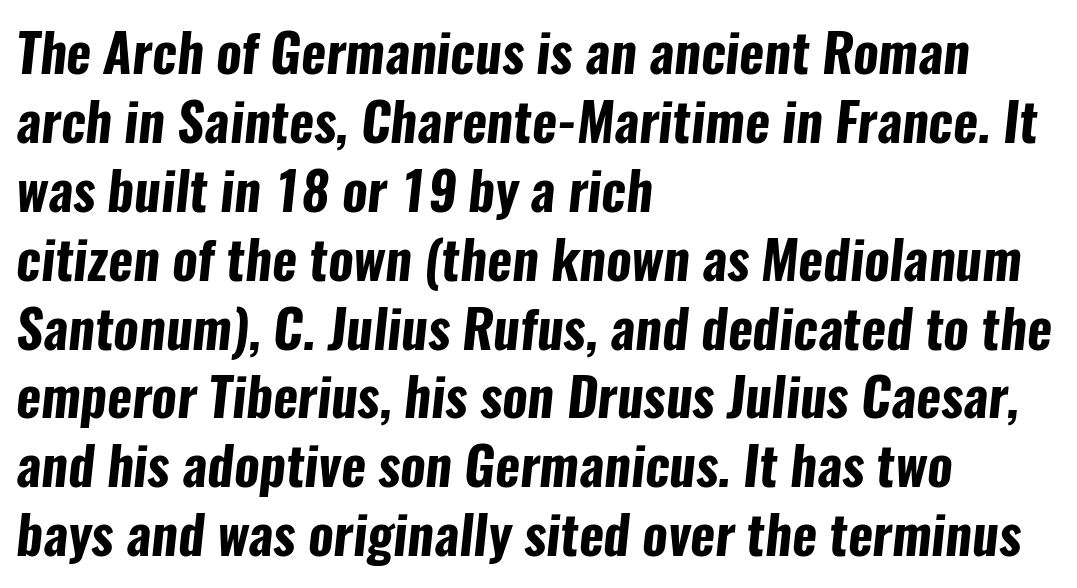
Vertically, the passage feels balanced, rows spaced as you'd expect. The passage shown is typeset with a sans-serif family. Varying glyph widths throughout — classic text-font behaviour. Letters rest on an invisible, unmarked baseline.
